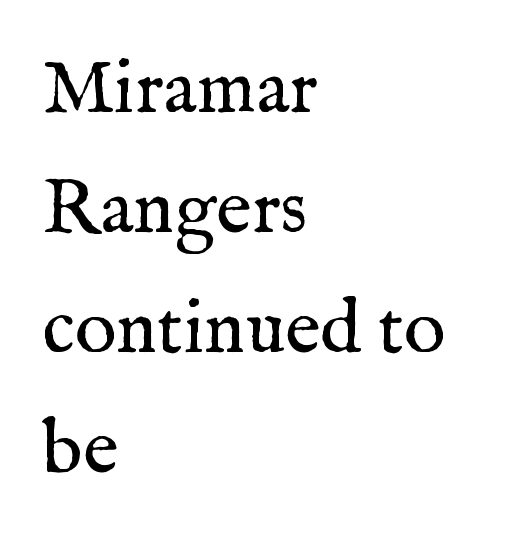
The image shows 77 px regular-weight serif type, upright; set left-aligned, normal line spacing (1.56x), normal letter spacing, not underlined; medium stroke contrast and a medium x-height.
